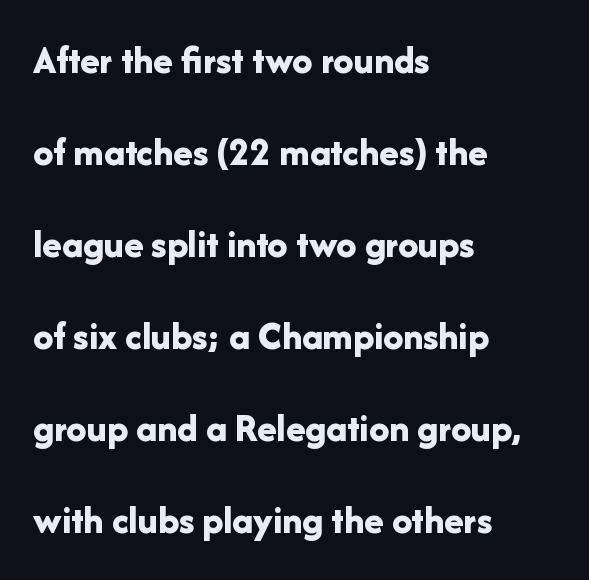
The image shows 40 px bold sans-serif type, upright; set left-aligned, loose line spacing (2.3x), normal letter spacing, not underlined; low stroke contrast and a medium x-height.
